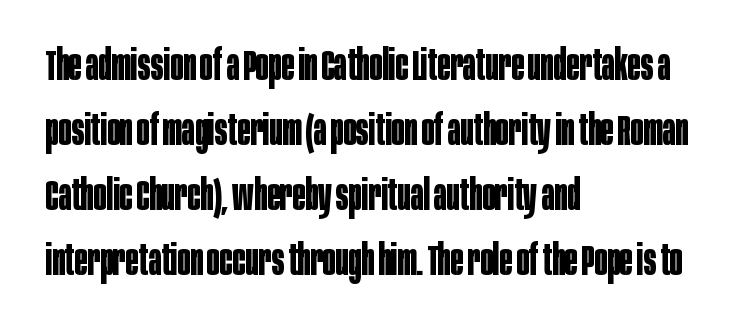
The image shows 43 px bold, condensed sans-serif type, upright; set left-aligned, normal line spacing (1.51x), normal letter spacing, not underlined; low stroke contrast and a large x-height.
